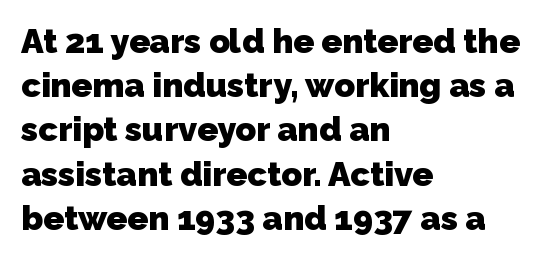
{"serif": "no", "bold": "yes", "weight": "heavy", "width": "normal", "stroke_contrast": "low", "x_height": "medium", "monospaced": "no", "underline": "no", "align": "left", "line_spacing": "normal", "line_spacing_ratio": 1.3, "letter_spacing": "normal", "letter_spacing_em": 0.0, "glyph_px": 34}
